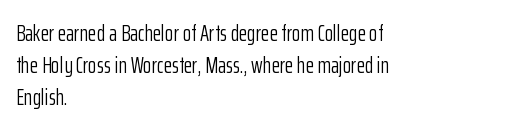
The image shows 22 px text type, upright; set left-aligned, normal line spacing (1.45x), normal letter spacing, not underlined.
